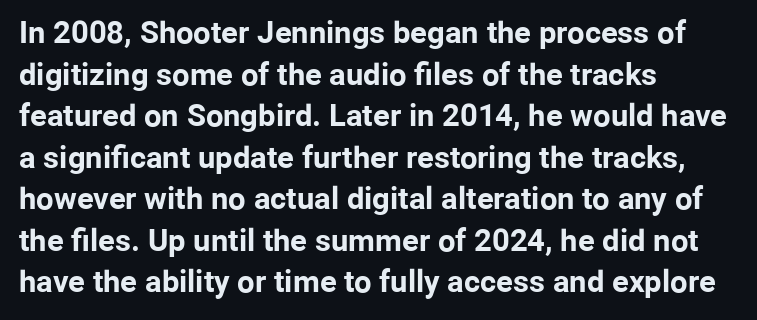
The passage shown is typed in a proportional face where columns would drift. No italicization has been applied; the sample stays upright. The passage shown is typeset with a sans-serif family. Underlining? Definitely not there. Heavy, bold letterforms. Left-aligned paragraph, ragged on the right.
